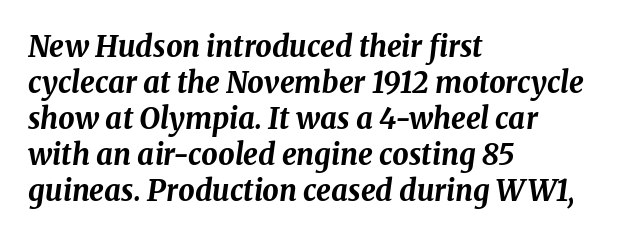
{"italic": "yes", "lean": "right", "slant_degrees": 8, "bold": "yes", "weight": "bold", "width": "normal", "stroke_contrast": "medium", "x_height": "medium", "monospaced": "no", "underline": "no", "align": "left", "line_spacing_ratio": 1.24, "letter_spacing": "normal", "letter_spacing_em": 0.0, "glyph_px": 29}
